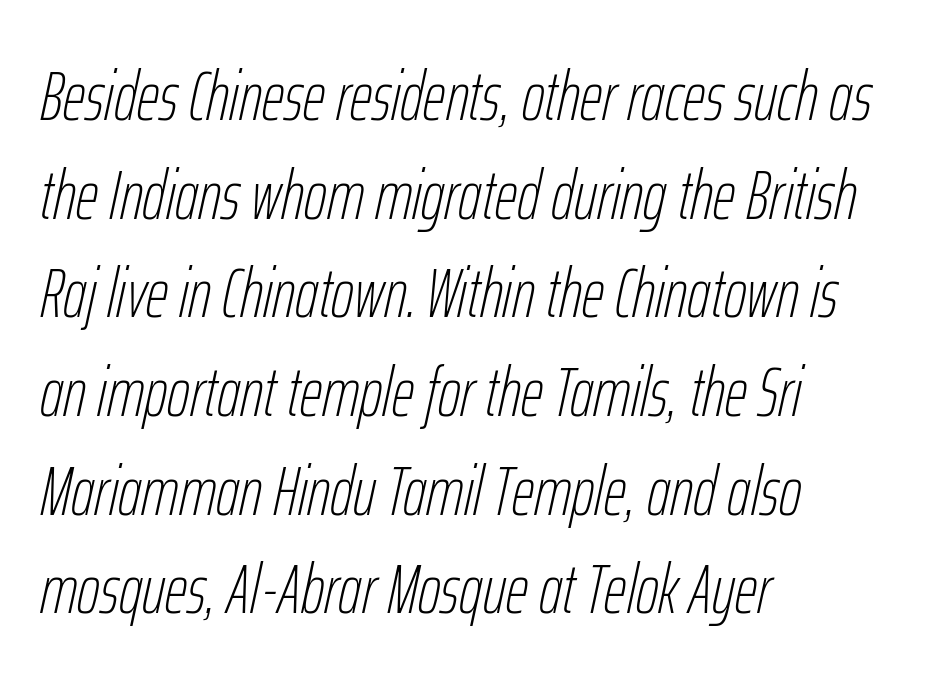
The image shows 70 px thin, condensed type, italic (leaning right); set left-aligned, normal line spacing (1.41x), normal letter spacing, not underlined; low stroke contrast and a medium x-height.
